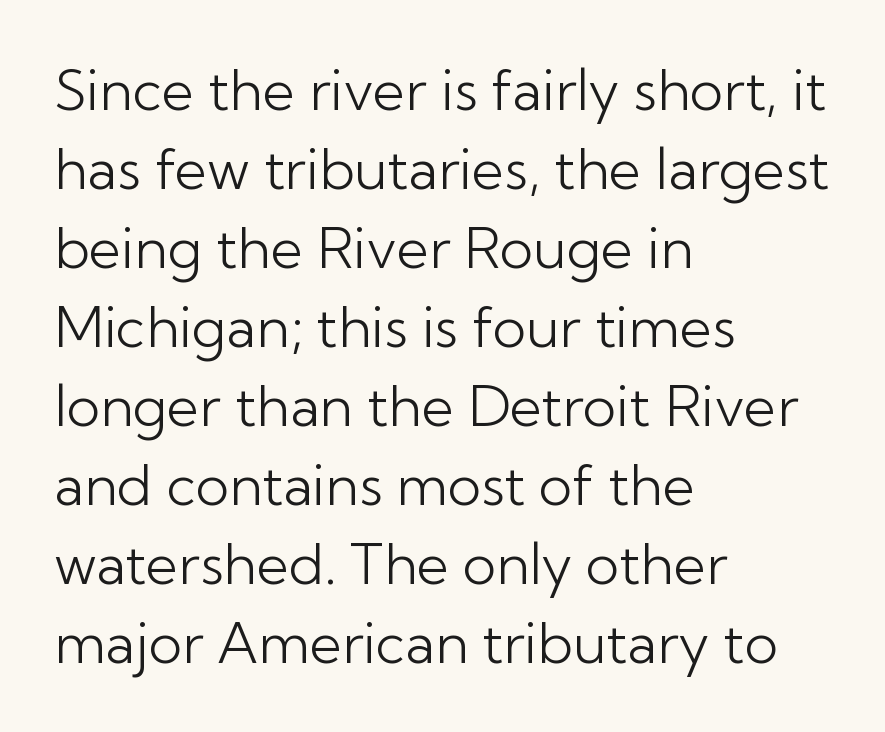
{"serif": "no", "italic": "no", "bold": "no", "weight": "light", "width": "normal", "stroke_contrast": "low", "x_height": "medium", "monospaced": "no", "underline": "no", "align": "left", "line_spacing": "normal", "line_spacing_ratio": 1.41, "letter_spacing": "normal", "letter_spacing_em": 0.0, "glyph_px": 56}
